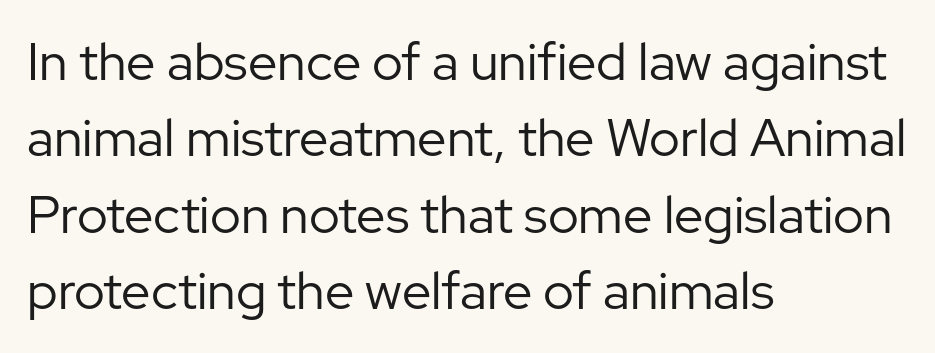
The lettering stays uniformly vertical, giving the passage a roman look. Stroke terminals: plain, sans-serif. Horizontal alignment here is leftward, the default for most running prose. Each word holds together tightly as a unit, with standard inter-letter gaps.
